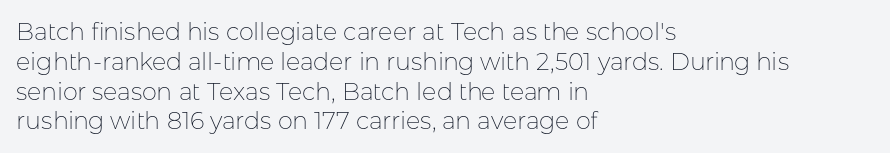
Q: Is the text bold? A: No.
Q: Is the text italic (slanted)? A: No, it is upright.
Q: Is the text underlined? A: No.
Q: How is the paragraph aligned? A: Left-aligned.
Q: Is the spacing between letters normal or unusually wide? A: Normal.
